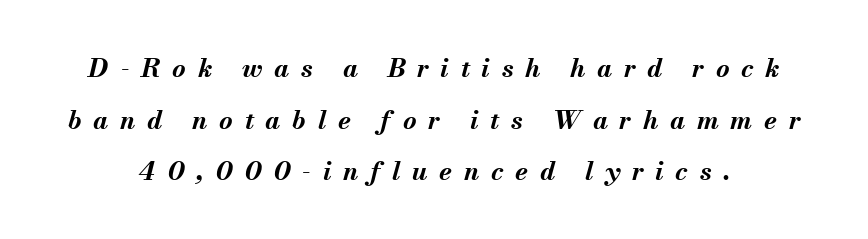
{"italic": "yes", "lean": "right", "slant_degrees": 13, "bold": "yes", "underline": "no", "line_spacing": "loose", "line_spacing_ratio": 1.99, "letter_spacing": "wide", "letter_spacing_em": 0.45, "glyph_px": 26}
